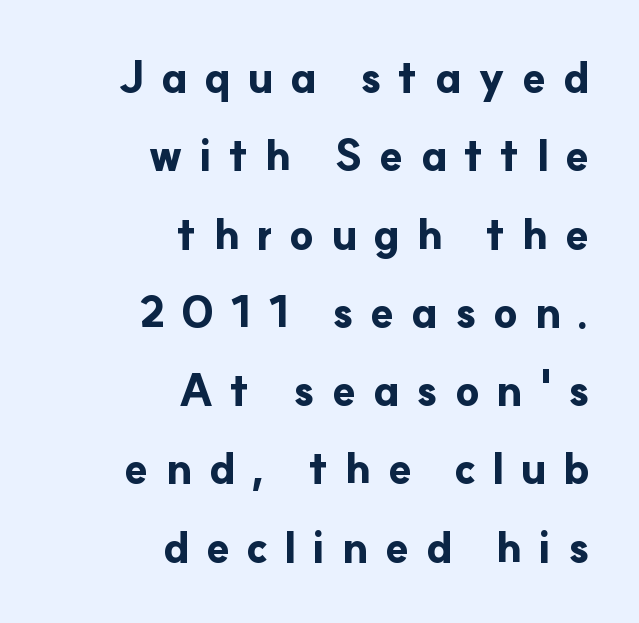
Q: Is the text bold? A: Yes.
Q: Is the text italic (slanted)? A: No, it is upright.
Q: Is the typeface a serif or a sans-serif typeface? A: Sans-serif.
Q: Is the text underlined? A: No.
Q: How is the paragraph aligned? A: Right-aligned.
Q: Is the spacing between letters normal or unusually wide? A: Unusually wide.
Q: Width (condensed, normal, or wide)? A: Normal.
Q: Stroke contrast? A: Low.
Q: x-height? A: Small.
Q: Monospaced? A: No.
